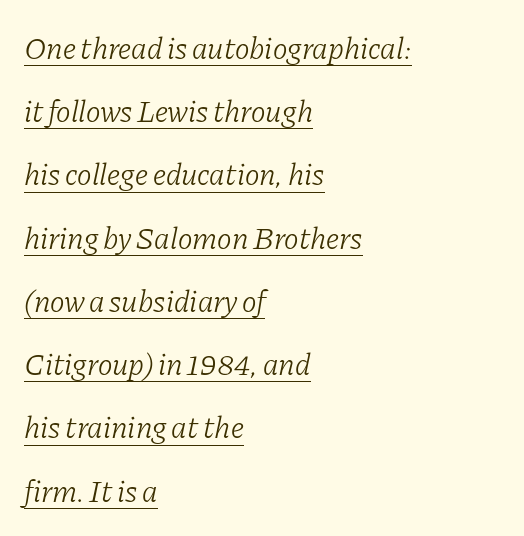
Q: Is the text bold? A: No.
Q: Is the text italic (slanted)? A: Yes, it leans right by about 11 degrees.
Q: Is the typeface a serif or a sans-serif typeface? A: Serif.
Q: Is the text underlined? A: Yes.
Q: How is the paragraph aligned? A: Left-aligned.
Q: Is the spacing between letters normal or unusually wide? A: Normal.
Q: Is the spacing between lines tight, normal or loose? A: Loose.
Q: Width (condensed, normal, or wide)? A: Normal.
Q: Stroke contrast? A: Low.
Q: x-height? A: Medium.
Q: Monospaced? A: No.
